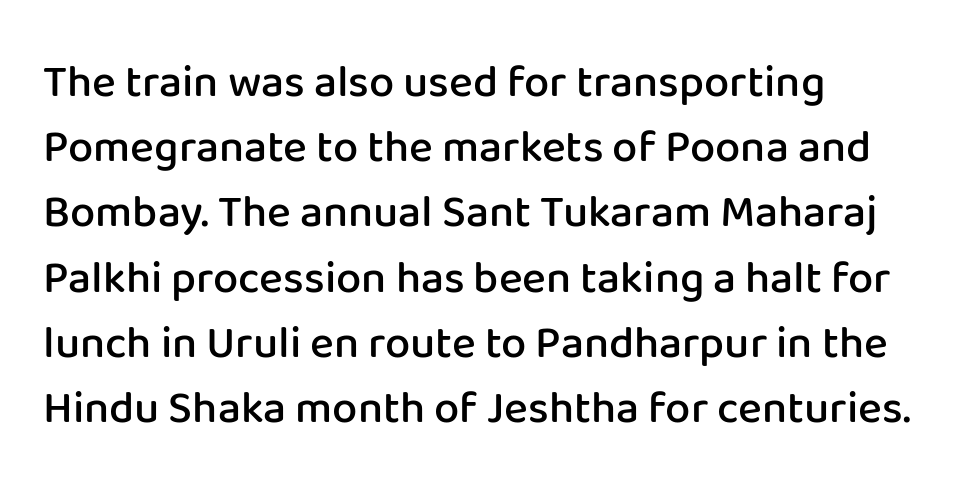
The image shows 45 px semibold sans-serif type, upright; set left-aligned, normal line spacing (1.45x), normal letter spacing, not underlined; low stroke contrast and a medium x-height.
